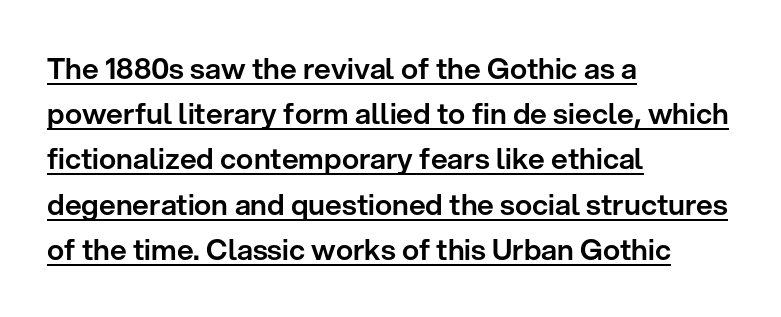
{"serif": "no", "italic": "no", "width": "normal", "stroke_contrast": "low", "x_height": "medium", "monospaced": "no", "underline": "yes", "align": "left", "line_spacing": "normal", "line_spacing_ratio": 1.56, "letter_spacing": "normal", "letter_spacing_em": 0.0, "glyph_px": 29}
